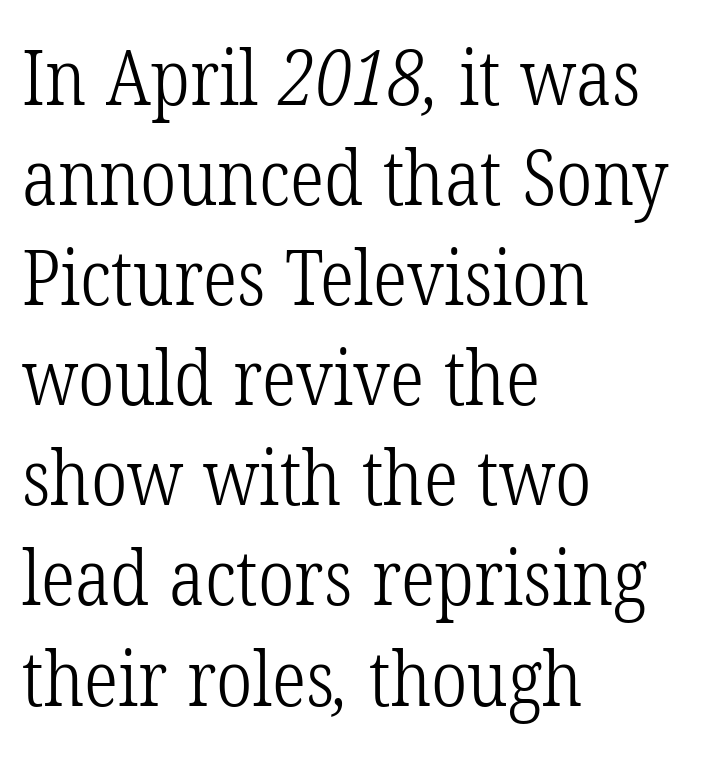
The image shows 77 px light, condensed serif type; set left-aligned, normal line spacing (1.3x), normal letter spacing, not underlined; low stroke contrast and a medium x-height.
